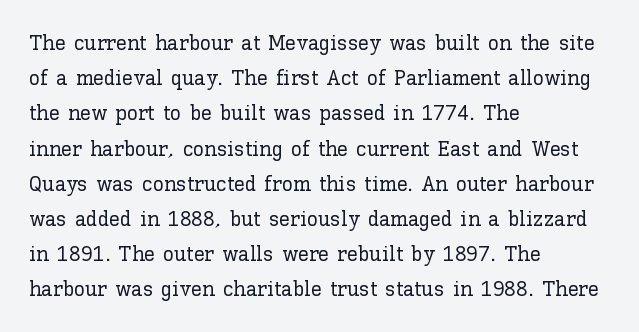
{"italic": "no", "underline": "no", "align": "left", "line_spacing": "normal", "line_spacing_ratio": 1.6, "letter_spacing": "normal", "letter_spacing_em": 0.0, "glyph_px": 22}
